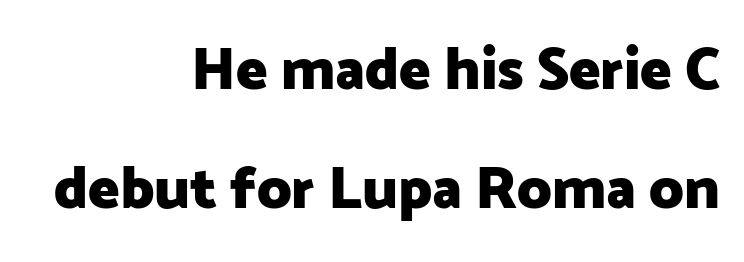
Q: Is the text bold? A: Yes.
Q: Is the text italic (slanted)? A: No, it is upright.
Q: Is the typeface a serif or a sans-serif typeface? A: Sans-serif.
Q: Is the text underlined? A: No.
Q: How is the paragraph aligned? A: Right-aligned.
Q: Is the spacing between letters normal or unusually wide? A: Normal.
Q: Is the spacing between lines tight, normal or loose? A: Loose.
Q: Width (condensed, normal, or wide)? A: Normal.
Q: Stroke contrast? A: Low.
Q: x-height? A: Medium.
Q: Monospaced? A: No.
